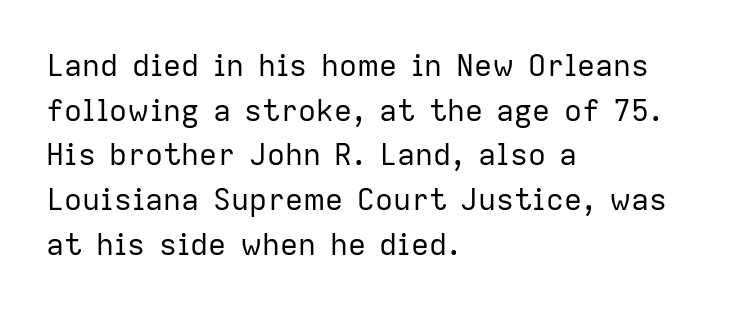
{"serif": "no", "italic": "no", "bold": "no", "weight": "regular", "width": "normal", "stroke_contrast": "low", "x_height": "medium", "monospaced": "no", "underline": "no", "align": "left", "line_spacing": "normal", "line_spacing_ratio": 1.49, "letter_spacing": "normal", "letter_spacing_em": 0.0, "glyph_px": 30}
